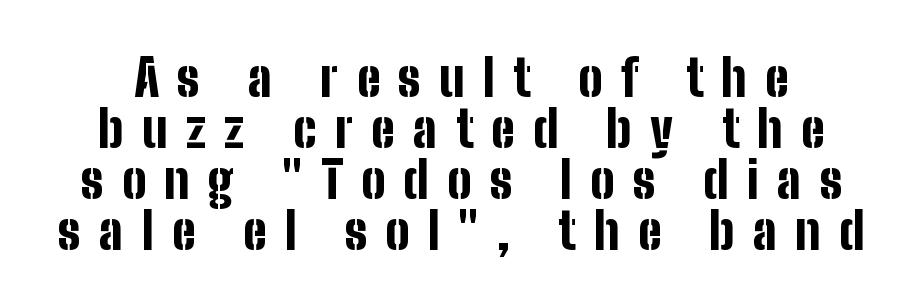
The strokes are fattened all the way to bold. Proportional: the letters do not fall into vertical columns. The letterforms stand isolated, each surrounded by extra space. Tightly led — the rows are bunched. Font category for this specimen: sans-serif.
